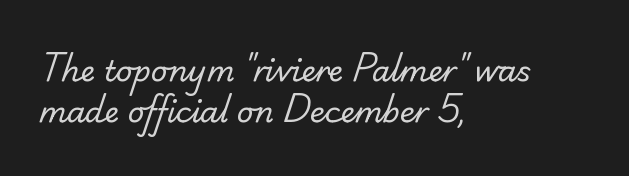
Q: Is the text bold? A: No.
Q: Is the typeface a serif or a sans-serif typeface? A: Sans-serif.
Q: Is the text underlined? A: No.
Q: How is the paragraph aligned? A: Left-aligned.
Q: Is the spacing between letters normal or unusually wide? A: Normal.
Q: Is the spacing between lines tight, normal or loose? A: Normal.
Q: Width (condensed, normal, or wide)? A: Normal.
Q: Stroke contrast? A: Low.
Q: x-height? A: Small.
Q: Monospaced? A: No.
